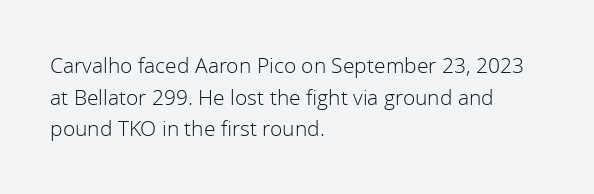
Style check: upright. Leftover space on each line is placed entirely after the last word. The rows are spaced the way most documents space them. The font is comparable to plain body text, perhaps lighter. Honestly, there is no underline to notice here at all. Nobody touched the tracking dial on this one.
